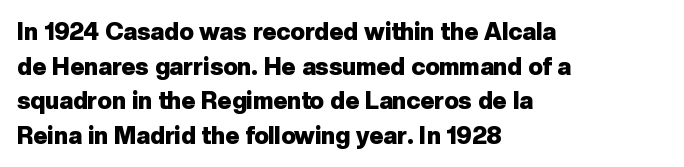
The image shows 24 px bold type, upright; set left-aligned, normal line spacing (1.44x), normal letter spacing, not underlined.
